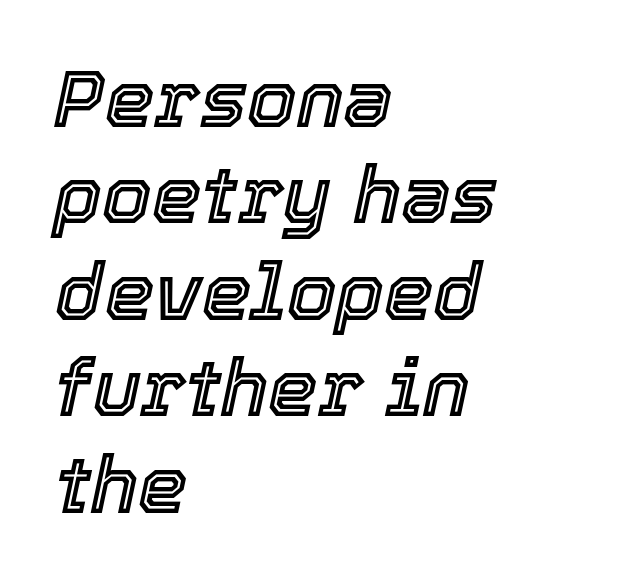
The image shows 79 px text type, italic (leaning right); set left-aligned, line spacing 1.22x, normal letter spacing, not underlined; a medium x-height.
